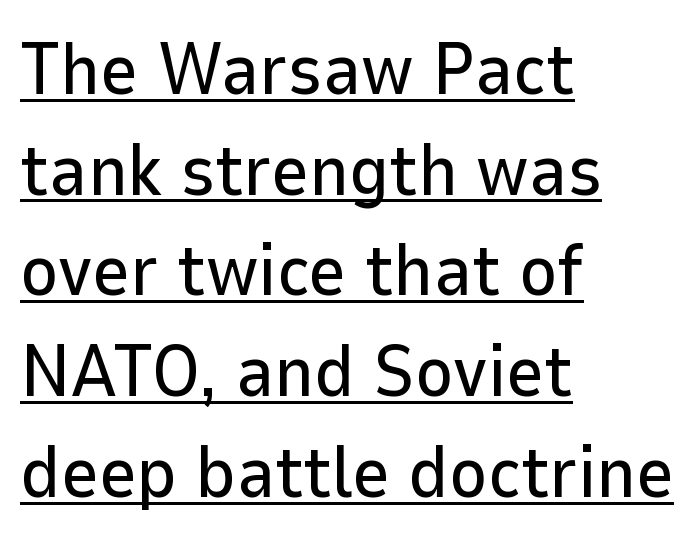
The face used here is a sans, in the tradition of grotesques and geometrics. Think of a printed novel: that variable character pitch is what you see here. One-word summary of the alignment: left. The tracking reads as untouched default to a designer's eye. In terms of posture, this sample is upright.
